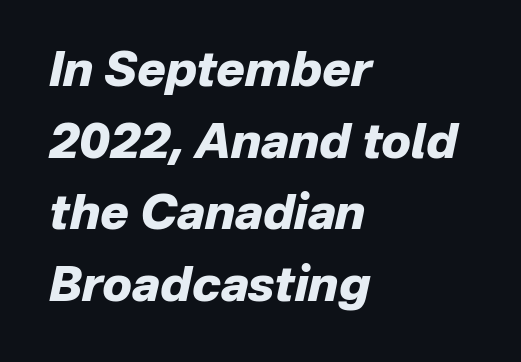
{"italic": "yes", "lean": "right", "slant_degrees": 12, "bold": "yes", "weight": "heavy", "width": "normal", "stroke_contrast": "low", "x_height": "medium", "monospaced": "no", "underline": "no", "align": "left", "line_spacing": "normal", "line_spacing_ratio": 1.49, "letter_spacing": "normal", "letter_spacing_em": 0.0, "glyph_px": 48}
